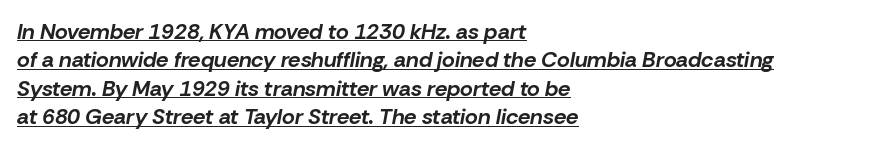
The image shows 22 px bold type, italic (leaning right); set left-aligned, normal line spacing (1.29x), normal letter spacing, underlined.
